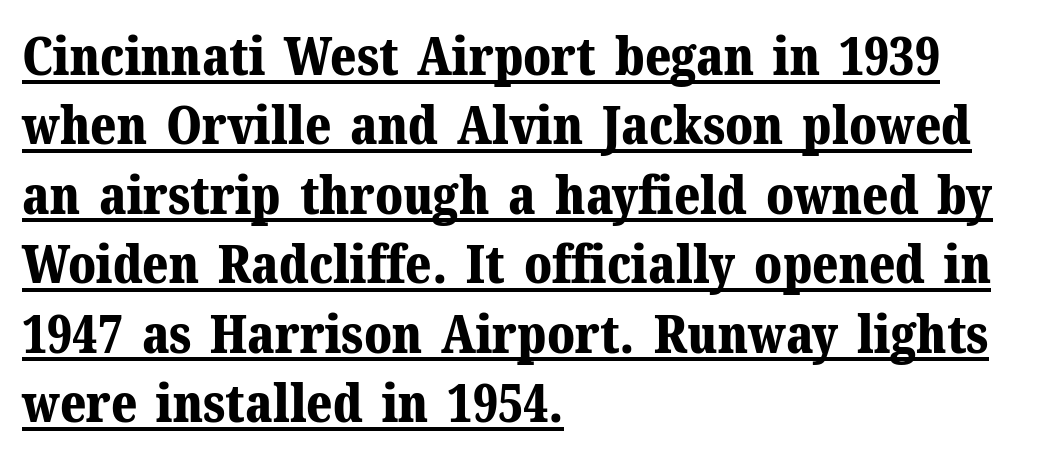
{"serif": "yes", "italic": "no", "bold": "yes", "weight": "bold", "width": "normal", "stroke_contrast": "medium", "x_height": "medium", "monospaced": "no", "underline": "yes", "align": "left", "line_spacing": "normal", "line_spacing_ratio": 1.31, "letter_spacing": "normal", "letter_spacing_em": 0.0, "glyph_px": 53}
